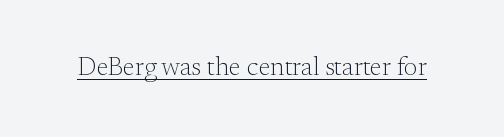
Q: Is the text bold? A: No.
Q: Is the text italic (slanted)? A: No, it is upright.
Q: Is the text underlined? A: Yes.
Q: Is the spacing between letters normal or unusually wide? A: Normal.
